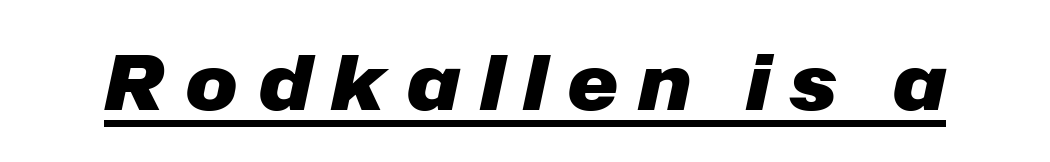
Is this a fixed-width face? No — the glyphs have proportional, varying widths. The sample has been set heavy, in full bold. This rendering features underlined lettering. This rendering widens character spacing well past its baseline value.
